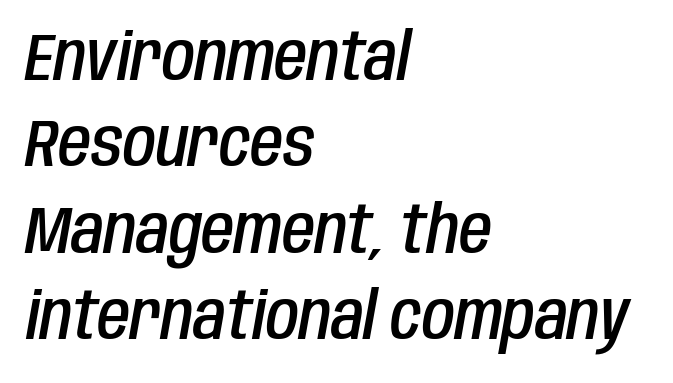
Stroke thickness is moderately raised; the sample reads as semibold. The glyphs are unaccompanied by any horizontal stroke below them. The setting favours the left margin, as ordinary paragraphs usually do. Here the glyphs are tracked normally, forming tight word shapes. Evenly set lines give the paragraph a standard silhouette. Note the varied advance widths — an 'i' is clearly narrower than an 'm'.
